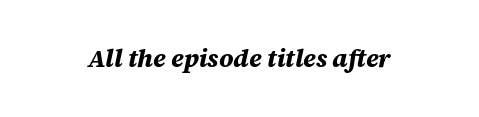
The image shows 25 px bold type, italic (leaning right); set normal letter spacing, not underlined.
